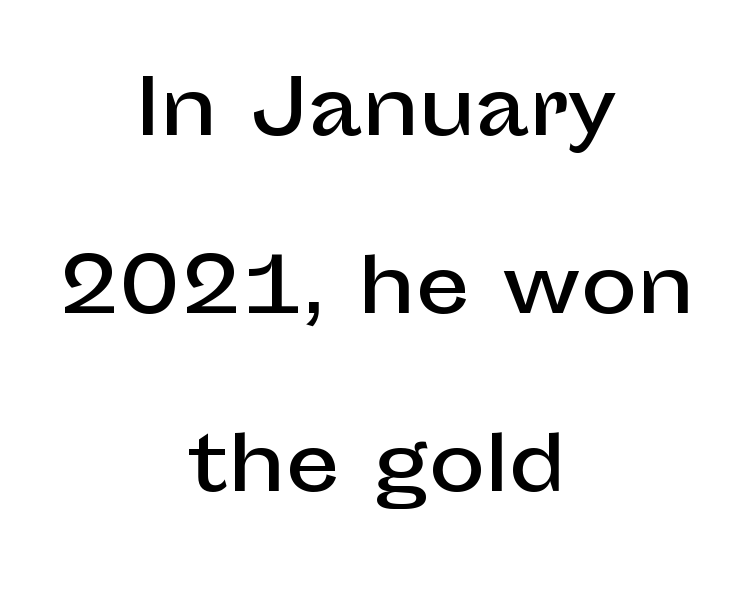
{"serif": "no", "italic": "no", "width": "normal", "stroke_contrast": "low", "x_height": "medium", "monospaced": "no", "underline": "no", "align": "center", "line_spacing": "loose", "line_spacing_ratio": 2.34, "letter_spacing": "normal", "letter_spacing_em": 0.0, "glyph_px": 76}
